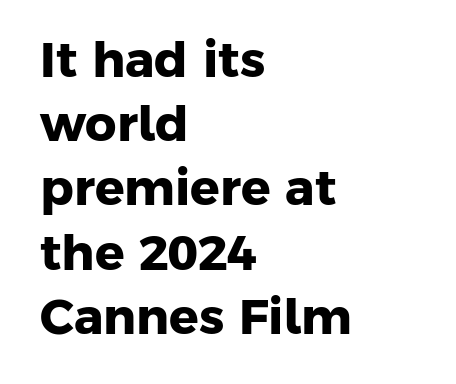
Q: Is the text bold? A: Yes.
Q: Is the typeface a serif or a sans-serif typeface? A: Sans-serif.
Q: Is the text underlined? A: No.
Q: How is the paragraph aligned? A: Left-aligned.
Q: Is the spacing between letters normal or unusually wide? A: Normal.
Q: Is the spacing between lines tight, normal or loose? A: Normal.
Q: Width (condensed, normal, or wide)? A: Normal.
Q: Stroke contrast? A: Low.
Q: x-height? A: Medium.
Q: Monospaced? A: No.
